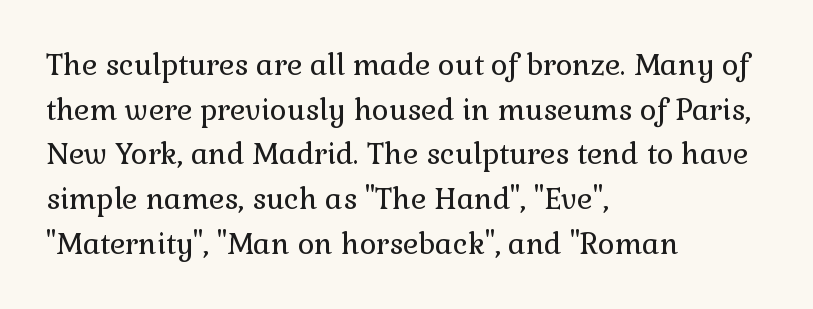
The letters stand upright; this is a roman face. Look at the bottom of the vertical strokes: they flare into serifs here. The lines are quadded left. The letters look calm and open, with moderate or lighter stems. Does extra space separate the letters? No, they use regular spacing. Has an underline been added? It has not.
